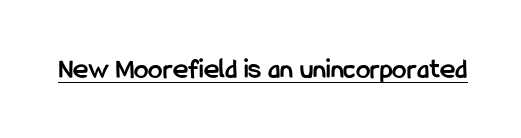
The image shows 29 px semibold, condensed sans-serif type, upright; set normal letter spacing, underlined; low stroke contrast and a medium x-height.
